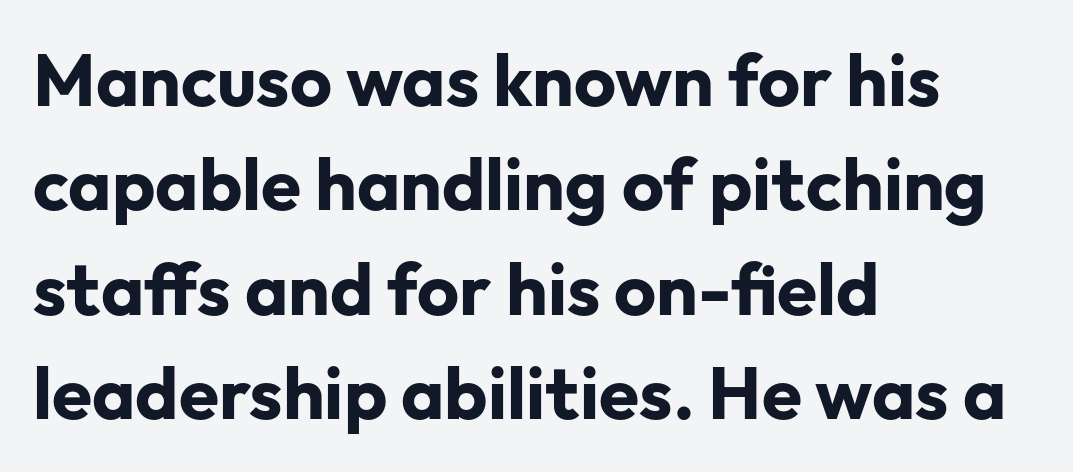
Q: Is the text bold? A: Yes.
Q: Is the text italic (slanted)? A: No, it is upright.
Q: Is the typeface a serif or a sans-serif typeface? A: Sans-serif.
Q: Is the text underlined? A: No.
Q: How is the paragraph aligned? A: Left-aligned.
Q: Is the spacing between letters normal or unusually wide? A: Normal.
Q: Is the spacing between lines tight, normal or loose? A: Normal.
Q: Width (condensed, normal, or wide)? A: Normal.
Q: Stroke contrast? A: Low.
Q: x-height? A: Medium.
Q: Monospaced? A: No.
